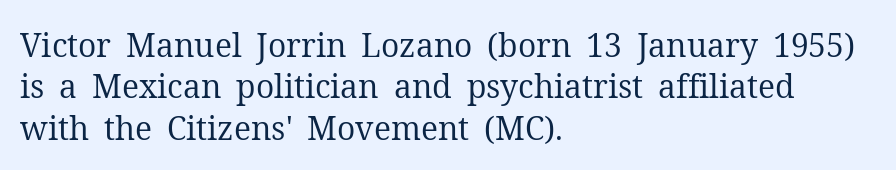
{"serif": "yes", "italic": "no", "bold": "no", "weight": "regular", "width": "normal", "stroke_contrast": "medium", "x_height": "medium", "monospaced": "no", "underline": "no", "align": "left", "line_spacing": "normal", "line_spacing_ratio": 1.29, "letter_spacing": "normal", "letter_spacing_em": 0.0, "glyph_px": 32}
